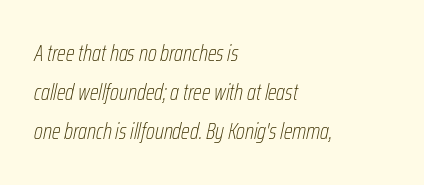
{"italic": "yes", "lean": "right", "slant_degrees": 12, "bold": "no", "underline": "no", "align": "left", "line_spacing": "normal", "line_spacing_ratio": 1.7, "letter_spacing": "normal", "letter_spacing_em": 0.0, "glyph_px": 23}
